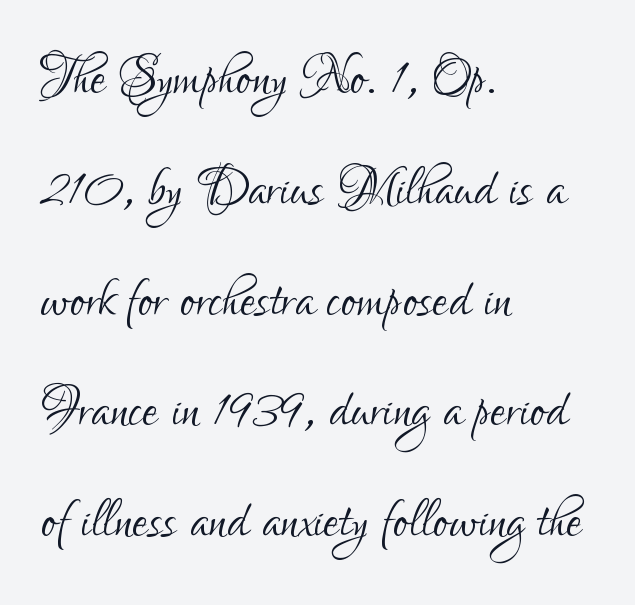
{"serif": "no", "bold": "no", "weight": "light", "width": "condensed", "stroke_contrast": "low", "x_height": "small", "monospaced": "no", "underline": "no", "align": "left", "line_spacing": "normal", "line_spacing_ratio": 1.56, "letter_spacing": "normal", "letter_spacing_em": 0.0, "glyph_px": 71}
